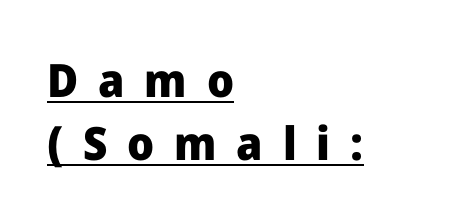
Vertical spacing — default. Check the space under the baseline: a stroke is drawn there. Proportional: the letters do not fall into vertical columns. Does the copy run flush right? No — it runs flush left.
